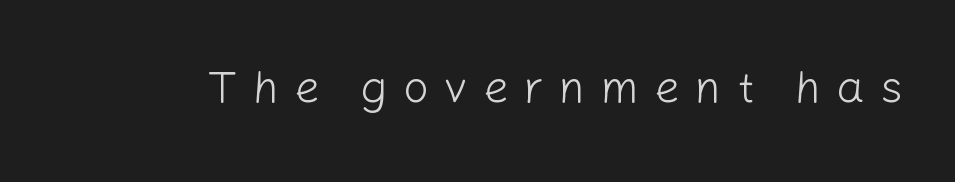
Is this a sans? Yes — the strokes have no serifs. A light-to-regular cut is what we see here. Think of a printed novel: that variable character pitch is what you see here. This is roman type, the default non-slanted kind.
